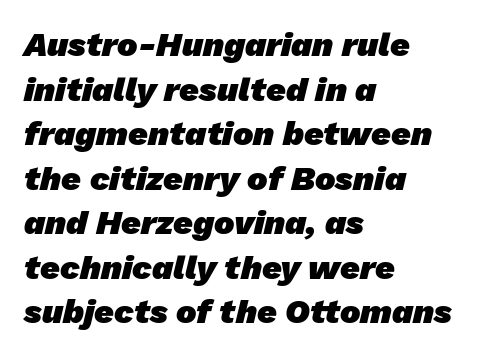
{"serif": "no", "bold": "yes", "weight": "heavy", "width": "normal", "stroke_contrast": "low", "x_height": "medium", "monospaced": "no", "underline": "no", "align": "left", "line_spacing": "normal", "line_spacing_ratio": 1.31, "letter_spacing": "normal", "letter_spacing_em": 0.0, "glyph_px": 34}
